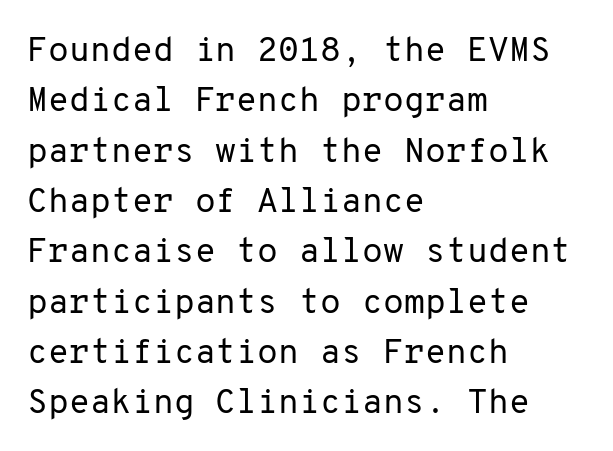
Q: Is the text bold? A: No.
Q: Is the text italic (slanted)? A: No, it is upright.
Q: Is the typeface a serif or a sans-serif typeface? A: Sans-serif.
Q: Is the text underlined? A: No.
Q: How is the paragraph aligned? A: Left-aligned.
Q: Is the spacing between letters normal or unusually wide? A: Normal.
Q: Is the spacing between lines tight, normal or loose? A: Normal.
Q: Width (condensed, normal, or wide)? A: Normal.
Q: Stroke contrast? A: Low.
Q: x-height? A: Medium.
Q: Monospaced? A: Yes.
